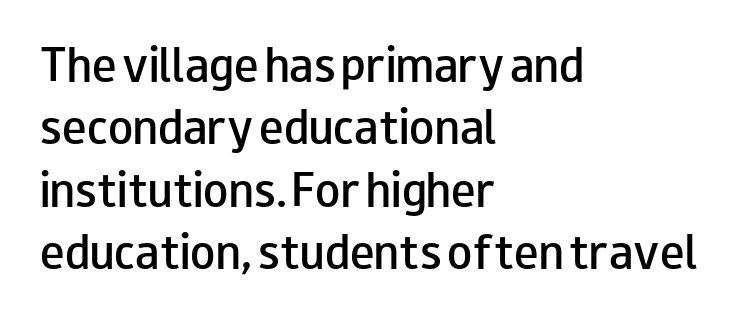
Q: Is the text bold? A: Semi-bold.
Q: Is the text italic (slanted)? A: No, it is upright.
Q: Is the typeface a serif or a sans-serif typeface? A: Sans-serif.
Q: Is the text underlined? A: No.
Q: How is the paragraph aligned? A: Left-aligned.
Q: Is the spacing between letters normal or unusually wide? A: Normal.
Q: Is the spacing between lines tight, normal or loose? A: Normal.
Q: Width (condensed, normal, or wide)? A: Wide.
Q: Stroke contrast? A: Low.
Q: x-height? A: Small.
Q: Monospaced? A: No.
